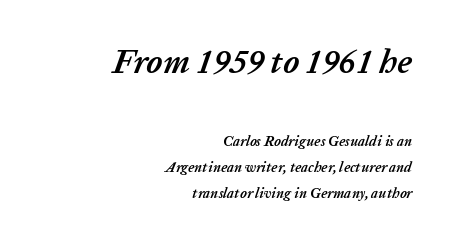
{"italic": "yes", "lean": "right", "slant_degrees": 20, "bold": "yes", "weight": "semibold", "width": "normal", "stroke_contrast": "low", "x_height": "medium", "monospaced": "no", "underline": "no", "align": "right", "line_spacing_ratio": 1.84, "letter_spacing": "normal", "letter_spacing_em": 0.0, "larger_block": "first", "size_ratio": 2.36, "glyph_px": 33}
